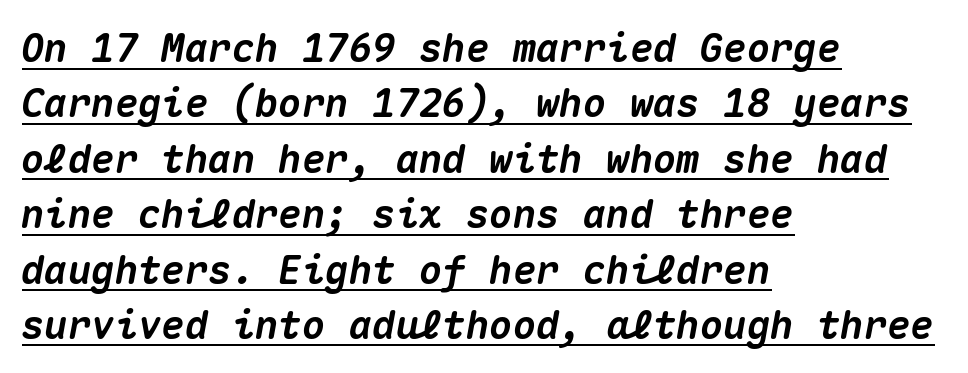
Q: Is the text bold? A: Yes.
Q: Is the text italic (slanted)? A: Yes, it leans right by about 10 degrees.
Q: Is the text underlined? A: Yes.
Q: How is the paragraph aligned? A: Left-aligned.
Q: Is the spacing between letters normal or unusually wide? A: Normal.
Q: Is the spacing between lines tight, normal or loose? A: Normal.
Q: Width (condensed, normal, or wide)? A: Normal.
Q: Stroke contrast? A: Medium.
Q: x-height? A: Medium.
Q: Monospaced? A: Yes.
